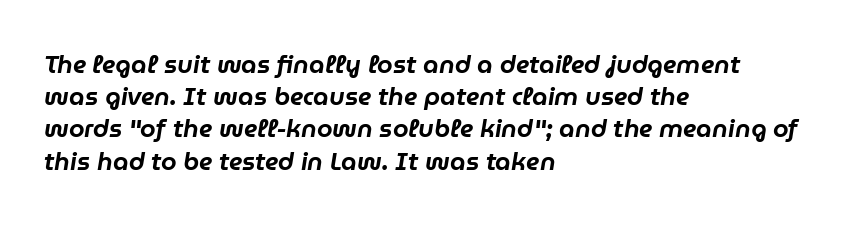
Q: Is the text italic (slanted)? A: Yes, it leans right by about 9 degrees.
Q: Is the text underlined? A: No.
Q: How is the paragraph aligned? A: Left-aligned.
Q: Is the spacing between letters normal or unusually wide? A: Normal.
Q: Is the spacing between lines tight, normal or loose? A: Normal.
